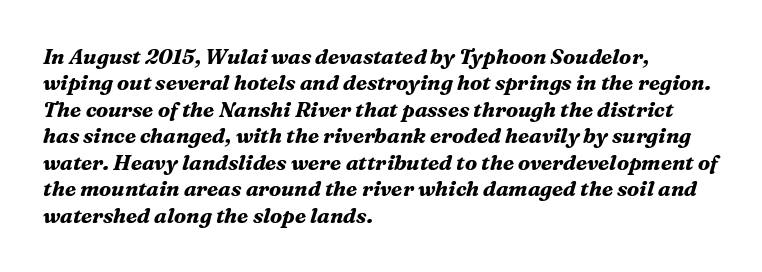
The designer left line spacing at the default. Posture: slanted. All the whitespace from short lines collects on the right. Students, note that the glyphs here touch the page at normal intervals.
